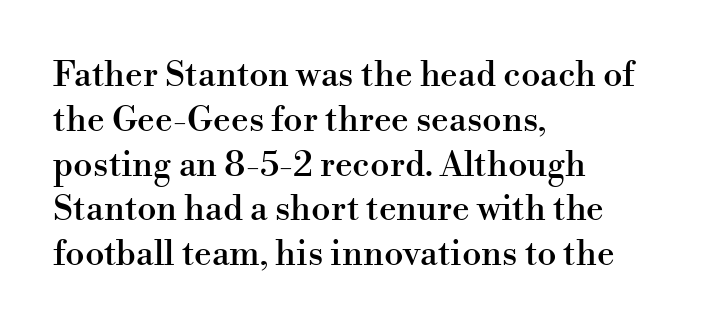
Style check: upright. The face used here is rendered with its standard letterfit. Each letter keeps its own natural width here, so spacing adapts to shape. Note: serifs present on the glyphs.
